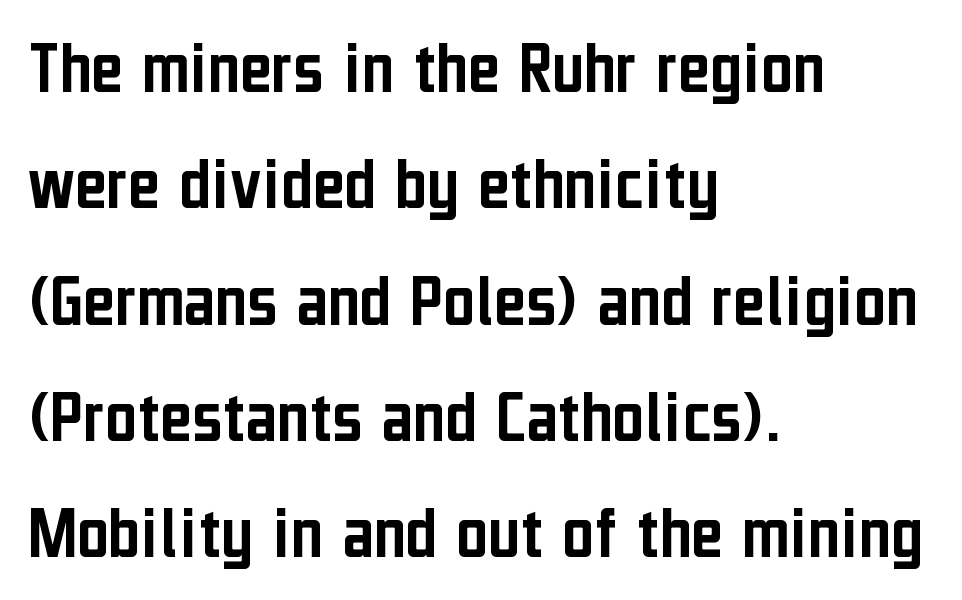
{"serif": "no", "italic": "no", "width": "condensed", "stroke_contrast": "low", "x_height": "medium", "monospaced": "no", "underline": "no", "align": "left", "line_spacing": "normal", "line_spacing_ratio": 1.51, "letter_spacing": "normal", "letter_spacing_em": 0.0, "glyph_px": 77}
